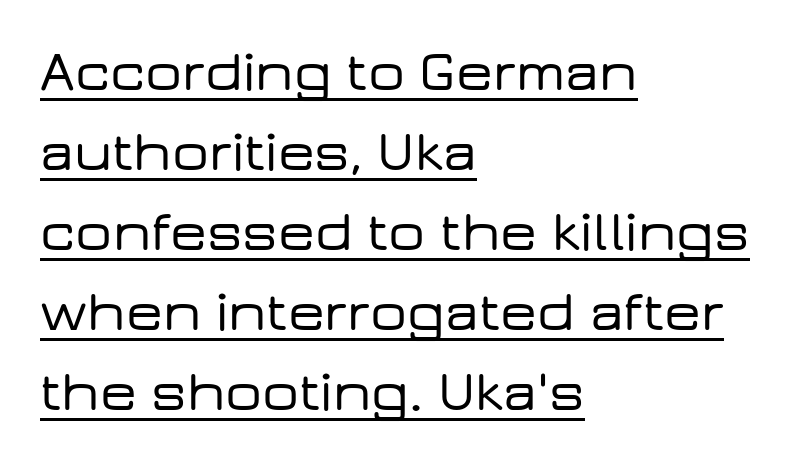
Serif or sans? Sans — the stroke terminals are bare. Think of a printed novel: that variable character pitch is what you see here. Every word sits above its own underline. Default kerning and tracking; the words read as compact shapes.
